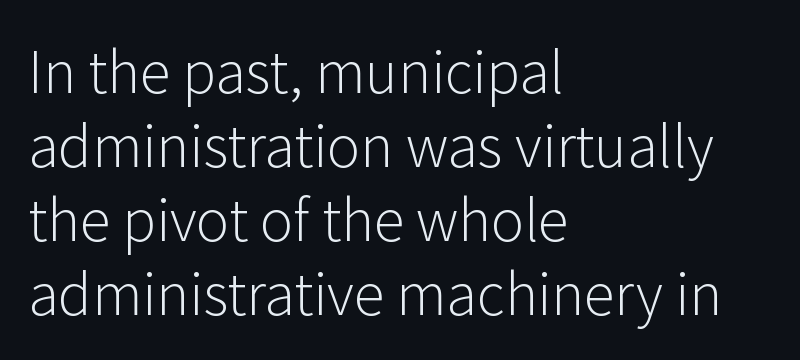
The image shows 56 px light sans-serif type, upright; set left-aligned, normal line spacing (1.32x), normal letter spacing, not underlined; low stroke contrast and a medium x-height.
